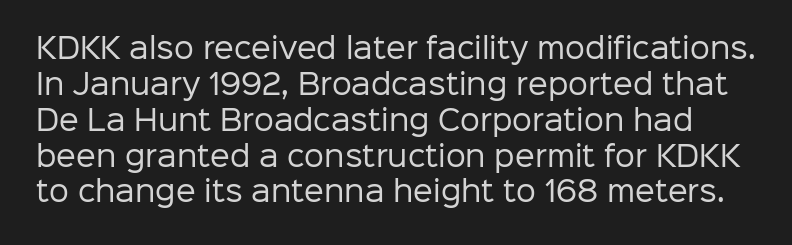
Leading matches the norm, producing a regular column. Note the varied advance widths — an 'i' is clearly narrower than an 'm'. Type style note: lacks serifs. A clean baseline with only descenders dipping below it. Caption: standard tracking, unaltered.
